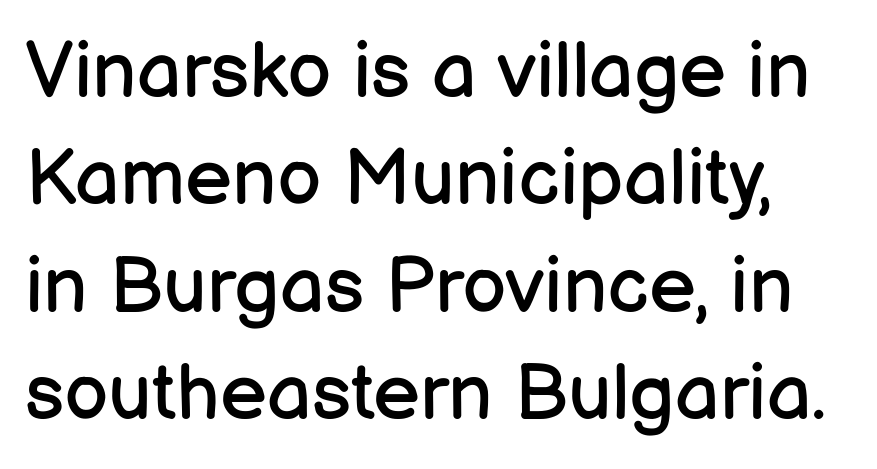
{"serif": "no", "italic": "no", "bold": "no", "weight": "regular", "width": "normal", "stroke_contrast": "low", "x_height": "medium", "monospaced": "no", "underline": "no", "line_spacing": "normal", "line_spacing_ratio": 1.36, "letter_spacing": "normal", "letter_spacing_em": 0.0, "glyph_px": 79}
